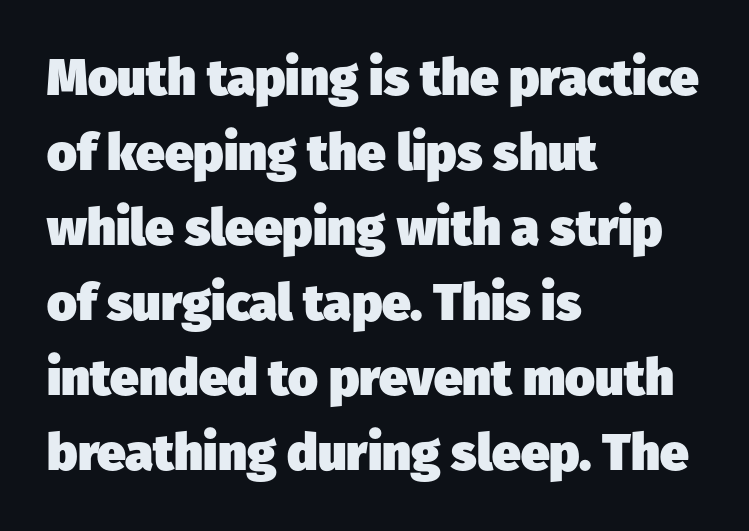
Q: Is the text bold? A: Yes.
Q: Is the typeface a serif or a sans-serif typeface? A: Sans-serif.
Q: Is the text underlined? A: No.
Q: How is the paragraph aligned? A: Left-aligned.
Q: Is the spacing between letters normal or unusually wide? A: Normal.
Q: Is the spacing between lines tight, normal or loose? A: Normal.
Q: Width (condensed, normal, or wide)? A: Normal.
Q: Stroke contrast? A: Low.
Q: x-height? A: Medium.
Q: Monospaced? A: No.
